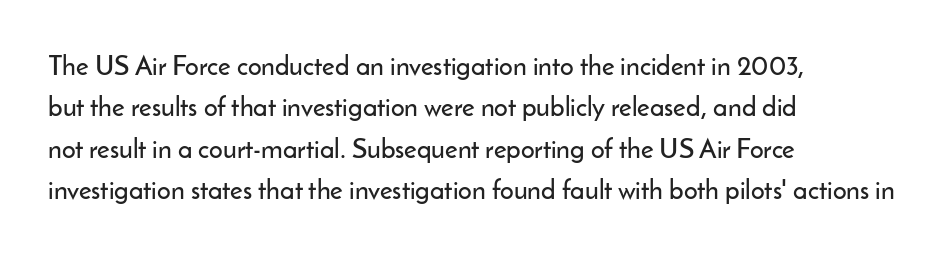
Successive baselines arrive at the customary interval. Short and long lines alike share a common starting point at left. Italic: no, the glyphs are upright roman. Short note: letters normally spaced. Quick note: underline off.
